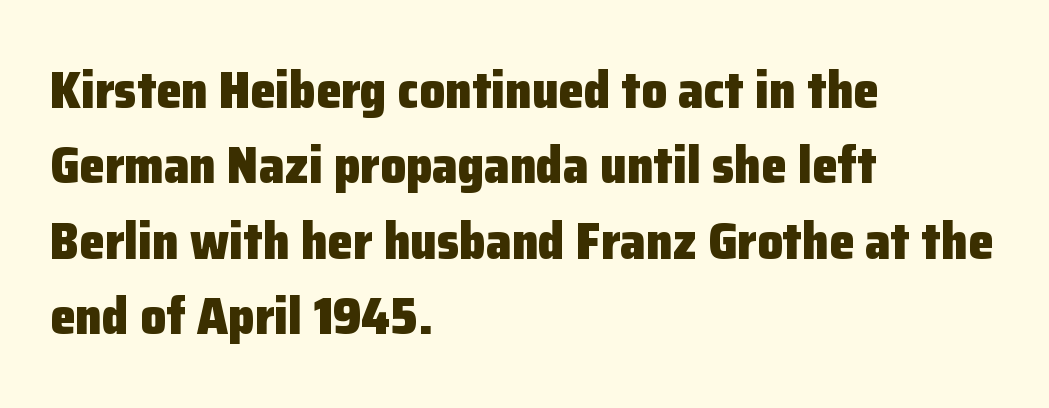
Q: Is the text bold? A: Yes.
Q: Is the text italic (slanted)? A: No, it is upright.
Q: Is the typeface a serif or a sans-serif typeface? A: Sans-serif.
Q: Is the text underlined? A: No.
Q: How is the paragraph aligned? A: Left-aligned.
Q: Is the spacing between letters normal or unusually wide? A: Normal.
Q: Is the spacing between lines tight, normal or loose? A: Normal.
Q: Width (condensed, normal, or wide)? A: Normal.
Q: Stroke contrast? A: Low.
Q: x-height? A: Medium.
Q: Monospaced? A: No.
